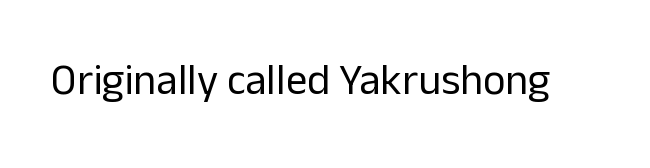
Q: Is the text bold? A: No.
Q: Is the text italic (slanted)? A: No, it is upright.
Q: Is the typeface a serif or a sans-serif typeface? A: Sans-serif.
Q: Is the text underlined? A: No.
Q: Is the spacing between letters normal or unusually wide? A: Normal.
Q: Width (condensed, normal, or wide)? A: Normal.
Q: Stroke contrast? A: Low.
Q: x-height? A: Medium.
Q: Monospaced? A: No.
